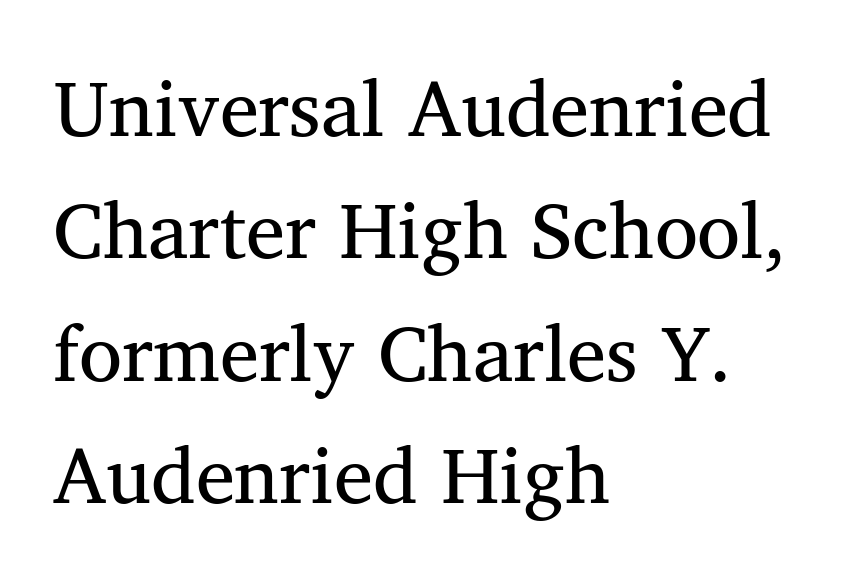
The image shows 79 px regular-weight serif type, upright; set left-aligned, normal line spacing (1.55x), normal letter spacing, not underlined; medium stroke contrast and a medium x-height.
